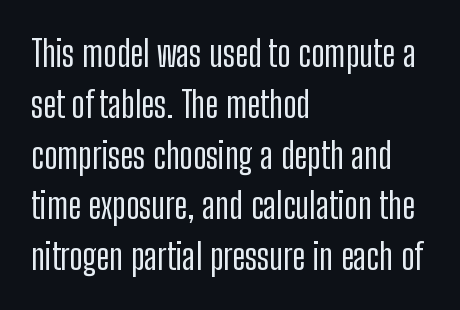
{"serif": "no", "italic": "no", "width": "condensed", "stroke_contrast": "low", "x_height": "medium", "monospaced": "no", "underline": "no", "align": "left", "line_spacing": "normal", "line_spacing_ratio": 1.41, "letter_spacing": "normal", "letter_spacing_em": 0.0, "glyph_px": 36}
